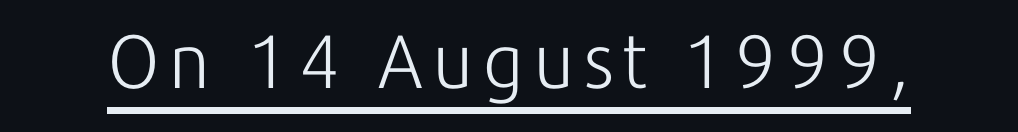
Check where the strokes stop: nothing finishes them off — pure sans. Each letter keeps its own natural width here, so spacing adapts to shape. Compared with undecorated copy, this sample adds a rule below the words. The letters stand upright; this is a roman face. A light-to-regular cut is what we see here.
